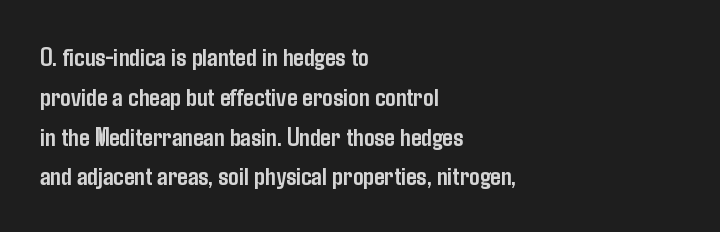
{"italic": "no", "bold": "yes", "underline": "no", "align": "left", "line_spacing": "normal", "line_spacing_ratio": 1.53, "letter_spacing": "normal", "letter_spacing_em": 0.0, "glyph_px": 26}
